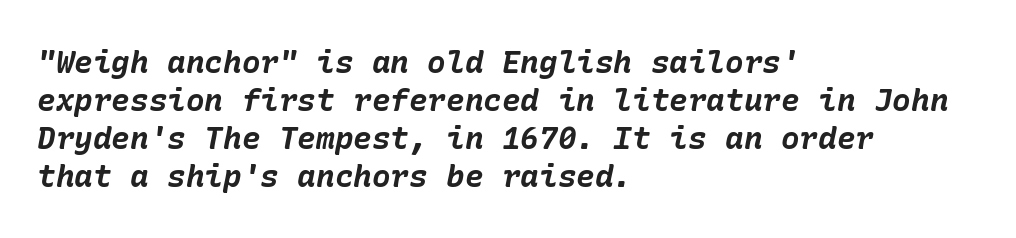
{"italic": "yes", "lean": "right", "slant_degrees": 10, "bold": "yes", "weight": "bold", "width": "normal", "stroke_contrast": "low", "x_height": "medium", "underline": "no", "align": "left", "line_spacing_ratio": 1.23, "letter_spacing": "normal", "letter_spacing_em": 0.0, "glyph_px": 31}
